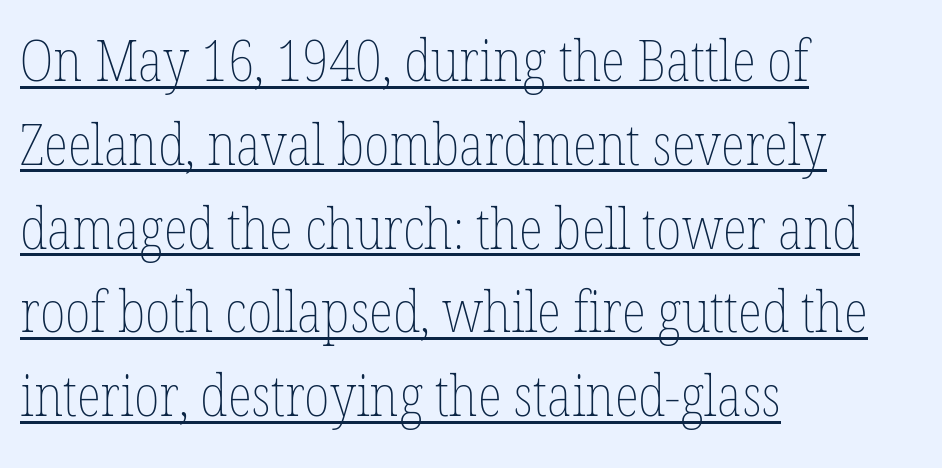
Q: Is the text bold? A: No.
Q: Is the text italic (slanted)? A: No, it is upright.
Q: Is the text underlined? A: Yes.
Q: How is the paragraph aligned? A: Left-aligned.
Q: Is the spacing between letters normal or unusually wide? A: Normal.
Q: Is the spacing between lines tight, normal or loose? A: Normal.
Q: Width (condensed, normal, or wide)? A: Condensed.
Q: Stroke contrast? A: Low.
Q: x-height? A: Medium.
Q: Monospaced? A: No.
